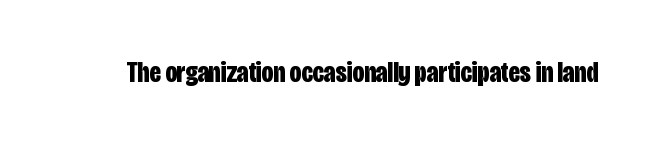
{"serif": "no", "italic": "no", "bold": "yes", "weight": "bold", "width": "condensed", "stroke_contrast": "low", "x_height": "large", "monospaced": "no", "underline": "no", "letter_spacing": "normal", "letter_spacing_em": 0.0, "glyph_px": 29}
